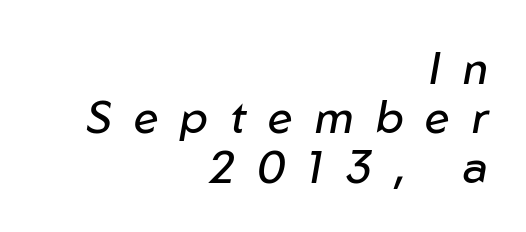
The image shows 45 px regular-weight type, italic (leaning right); set right-aligned, tight line spacing (1.1x), unusually wide letter spacing (+0.49 em), not underlined; low stroke contrast and a medium x-height.
